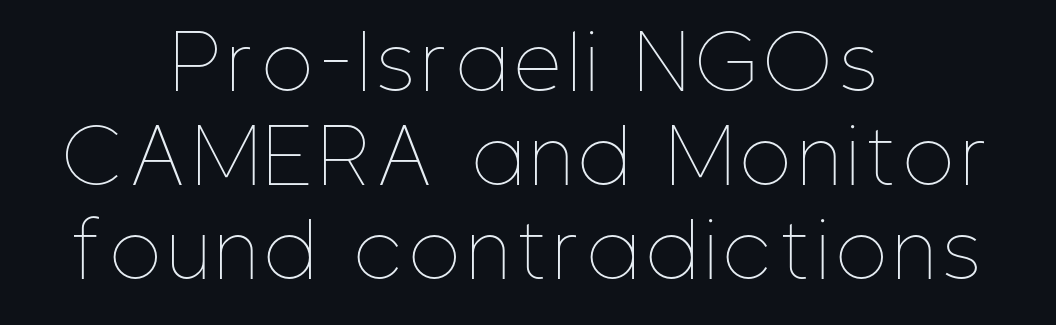
The image shows 73 px thin, condensed type, upright; set centered, normal line spacing (1.29x), not underlined; low stroke contrast and a medium x-height.
